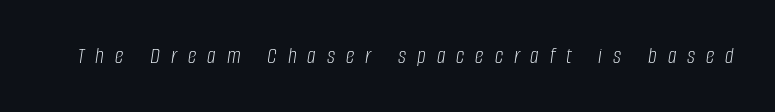
Q: Is the text bold? A: No.
Q: Is the text italic (slanted)? A: Yes, it leans right by about 8 degrees.
Q: Is the text underlined? A: No.
Q: Is the spacing between letters normal or unusually wide? A: Unusually wide.
